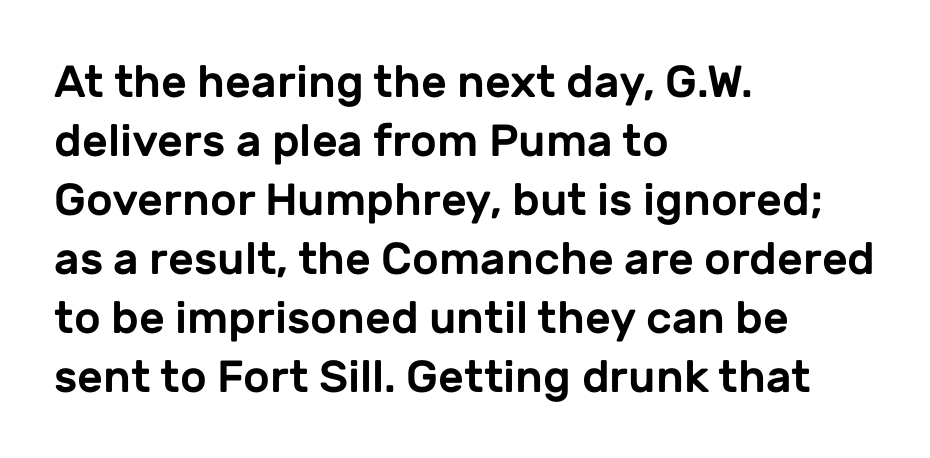
Q: Is the text italic (slanted)? A: No, it is upright.
Q: Is the typeface a serif or a sans-serif typeface? A: Sans-serif.
Q: Is the text underlined? A: No.
Q: How is the paragraph aligned? A: Left-aligned.
Q: Is the spacing between letters normal or unusually wide? A: Normal.
Q: Is the spacing between lines tight, normal or loose? A: Normal.
Q: Width (condensed, normal, or wide)? A: Normal.
Q: Stroke contrast? A: Low.
Q: x-height? A: Medium.
Q: Monospaced? A: No.
